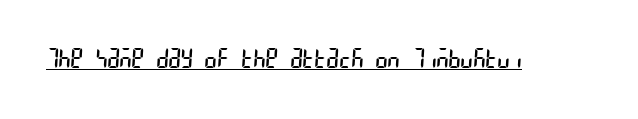
A baseline rule has been typeset under these characters. A quiet, ordinary-to-light weight characterises the typeface. The face used here is rendered with its standard letterfit.
